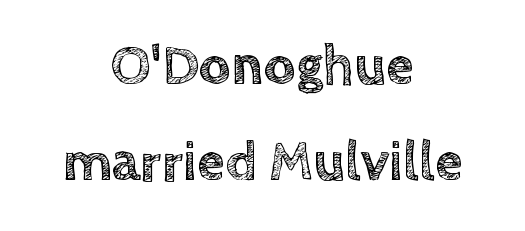
{"italic": "no", "width": "normal", "x_height": "large", "monospaced": "no", "underline": "no", "align": "center", "line_spacing_ratio": 1.72, "letter_spacing": "normal", "letter_spacing_em": 0.0, "glyph_px": 56}
